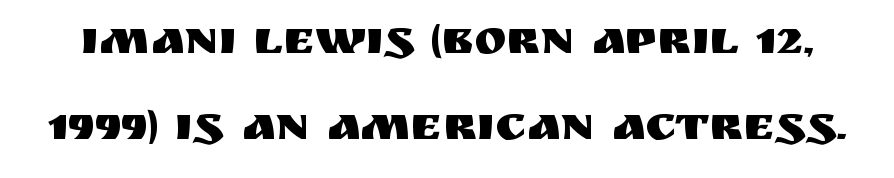
The lettering stays uniformly vertical, giving the passage a roman look. Character widths vary here, with narrow letters taking less room than wide ones. Typographically, this falls in the sans-serif category. Caption: standard tracking, unaltered. Decoration check: the copy has no underline.
